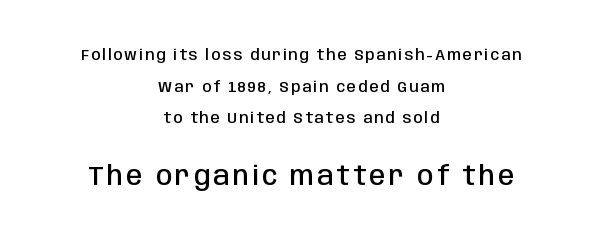
{"italic": "no", "bold": "semi", "underline": "no", "align": "center", "line_spacing": "loose", "line_spacing_ratio": 2.11, "larger_block": "second", "size_ratio": 1.73, "glyph_px": 26}
